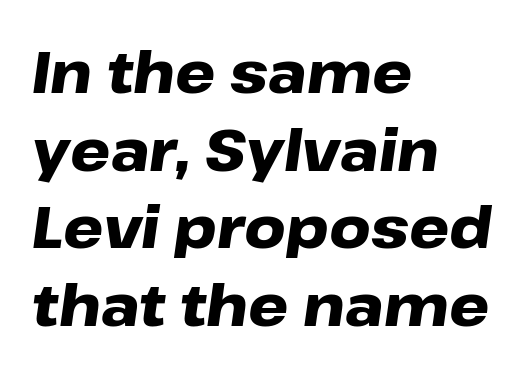
Q: Is the text bold? A: Yes.
Q: Is the text italic (slanted)? A: Yes, it leans right by about 8 degrees.
Q: Is the text underlined? A: No.
Q: How is the paragraph aligned? A: Left-aligned.
Q: Is the spacing between letters normal or unusually wide? A: Normal.
Q: Is the spacing between lines tight, normal or loose? A: Normal.
Q: Width (condensed, normal, or wide)? A: Wide.
Q: Stroke contrast? A: Low.
Q: x-height? A: Medium.
Q: Monospaced? A: No.
